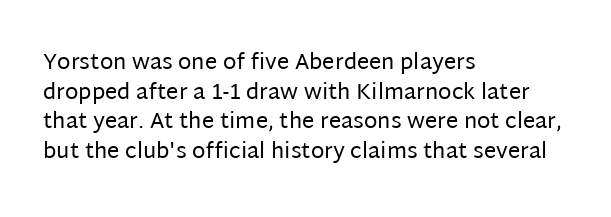
{"italic": "no", "bold": "no", "underline": "no", "align": "left", "line_spacing": "normal", "line_spacing_ratio": 1.35, "letter_spacing": "normal", "letter_spacing_em": 0.0, "glyph_px": 22}
